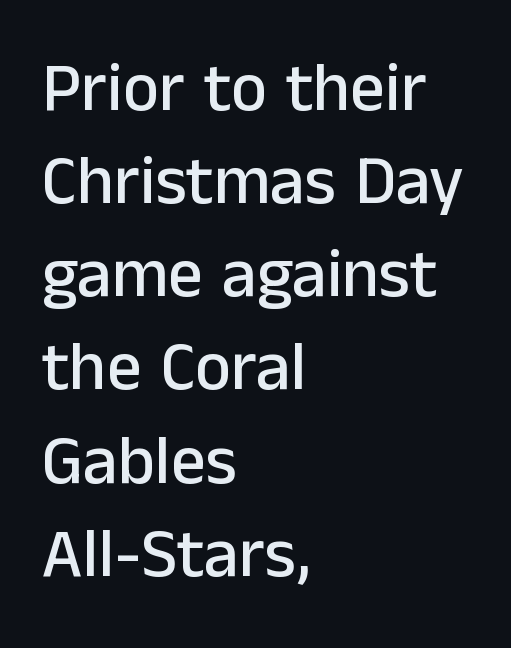
{"serif": "no", "italic": "no", "width": "normal", "stroke_contrast": "low", "x_height": "medium", "monospaced": "no", "underline": "no", "align": "left", "line_spacing": "normal", "line_spacing_ratio": 1.35, "letter_spacing": "normal", "letter_spacing_em": 0.0, "glyph_px": 69}
